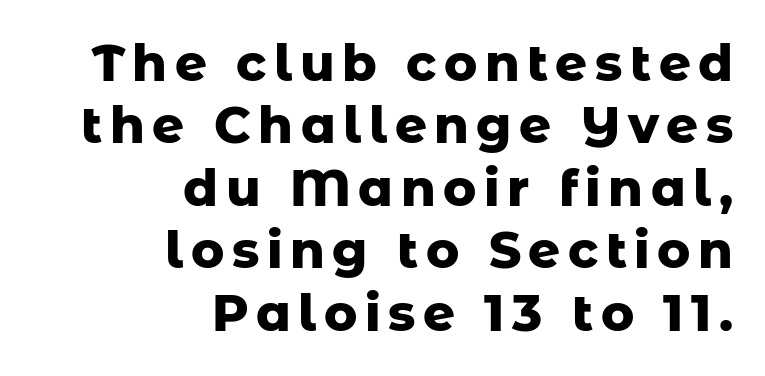
Words float on clear page, feet unadorned. Type style note: lacks serifs. Notice how descenders clear the ascenders below comfortably — that's standard leading. The lines are quadded right. The rendering uses natural spacing where letterforms have individual widths.
